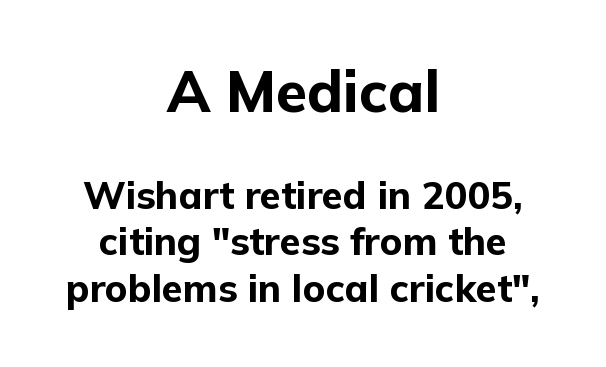
The lines in this sample share a center point and differ in where they start and stop. Upright lettering throughout. You get the large type first, then a drop to smaller type. Is this a sans? Yes — the strokes have no serifs. Clear beneath every line of the passage.
